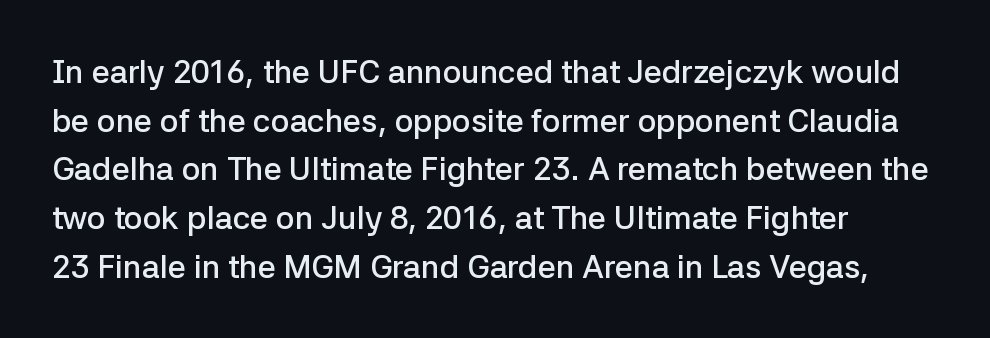
Q: Is the text bold? A: Semi-bold.
Q: Is the text italic (slanted)? A: No, it is upright.
Q: Is the typeface a serif or a sans-serif typeface? A: Sans-serif.
Q: Is the text underlined? A: No.
Q: Is the spacing between letters normal or unusually wide? A: Normal.
Q: Is the spacing between lines tight, normal or loose? A: Normal.
Q: Width (condensed, normal, or wide)? A: Normal.
Q: Stroke contrast? A: Low.
Q: x-height? A: Medium.
Q: Monospaced? A: No.
